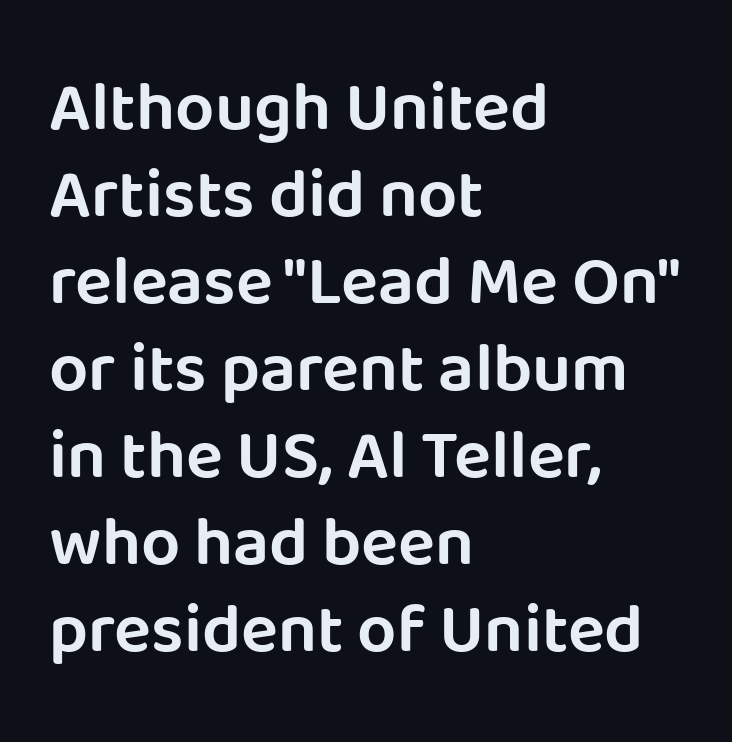
Q: Is the text italic (slanted)? A: No, it is upright.
Q: Is the typeface a serif or a sans-serif typeface? A: Sans-serif.
Q: Is the text underlined? A: No.
Q: How is the paragraph aligned? A: Left-aligned.
Q: Is the spacing between letters normal or unusually wide? A: Normal.
Q: Is the spacing between lines tight, normal or loose? A: Normal.
Q: Width (condensed, normal, or wide)? A: Normal.
Q: Stroke contrast? A: Low.
Q: x-height? A: Large.
Q: Monospaced? A: No.
